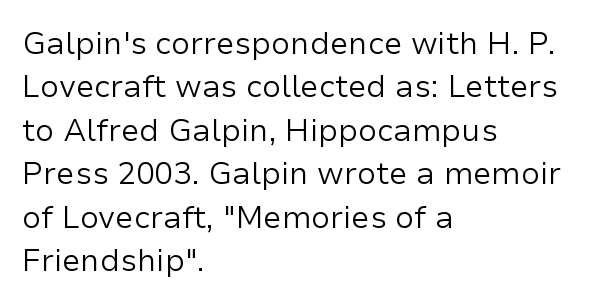
Honestly, the letter spacing is just normal — you wouldn't notice it. Font category for this specimen: sans-serif. A typesetter would call this proportional, since set widths differ per character. Plain, unruled lines of type. A normal amount of white space separates one row of letters from the next. Where is the straight margin? On the left.
